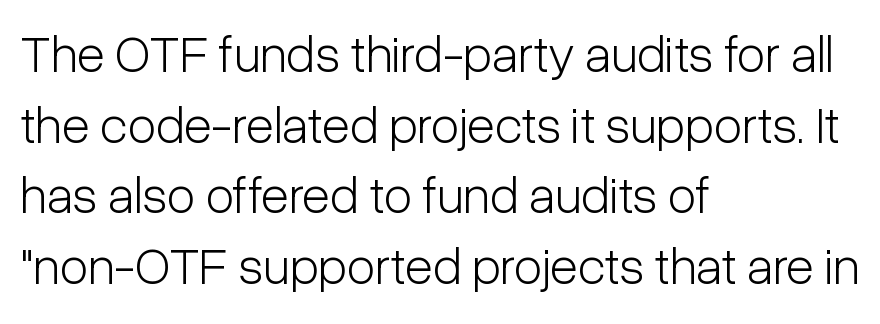
The image shows 52 px light, condensed sans-serif type, upright; set left-aligned, normal line spacing (1.36x), normal letter spacing, not underlined; low stroke contrast and a medium x-height.
